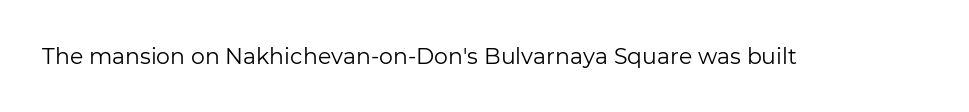
Q: Is the text bold? A: No.
Q: Is the text italic (slanted)? A: No, it is upright.
Q: Is the text underlined? A: No.
Q: Is the spacing between letters normal or unusually wide? A: Normal.
